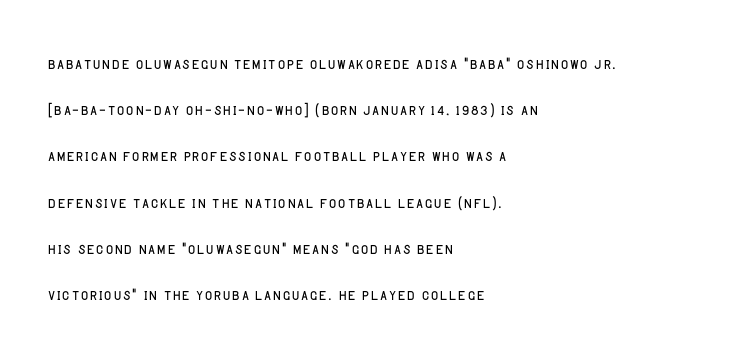
{"italic": "no", "bold": "no", "underline": "no", "align": "left", "line_spacing": "loose", "line_spacing_ratio": 2.31, "letter_spacing": "normal", "letter_spacing_em": 0.0, "glyph_px": 20}
